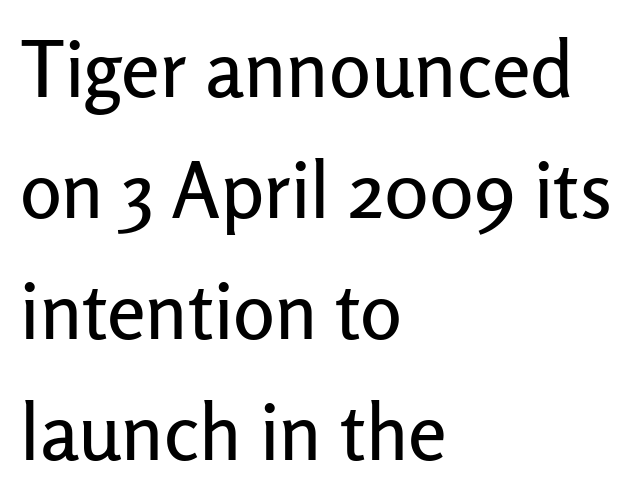
{"serif": "no", "italic": "no", "width": "normal", "stroke_contrast": "low", "x_height": "medium", "monospaced": "no", "underline": "no", "align": "left", "line_spacing": "normal", "line_spacing_ratio": 1.55, "letter_spacing": "normal", "letter_spacing_em": 0.0, "glyph_px": 78}
